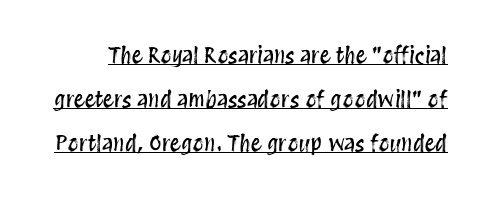
The image shows 22 px text type, upright; set loose line spacing (1.99x), normal letter spacing, underlined.
